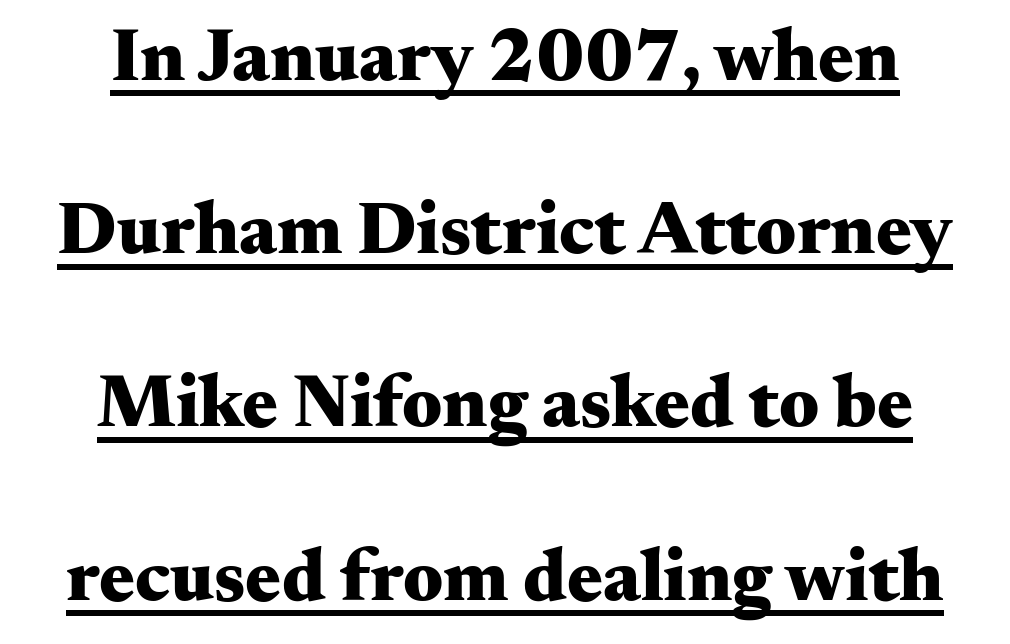
Q: Is the text bold? A: Yes.
Q: Is the text italic (slanted)? A: No, it is upright.
Q: Is the typeface a serif or a sans-serif typeface? A: Serif.
Q: Is the text underlined? A: Yes.
Q: How is the paragraph aligned? A: Centered.
Q: Is the spacing between letters normal or unusually wide? A: Normal.
Q: Is the spacing between lines tight, normal or loose? A: Loose.
Q: Width (condensed, normal, or wide)? A: Wide.
Q: Stroke contrast? A: Medium.
Q: x-height? A: Small.
Q: Monospaced? A: No.
